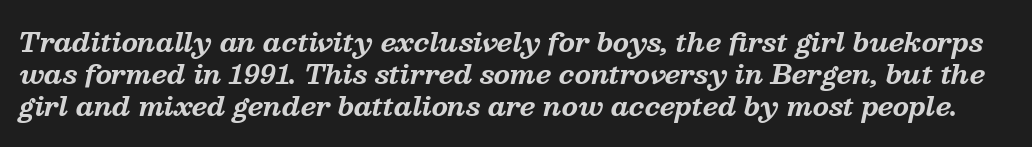
The whole block is typeset with a tilt. Set as a true bold cut, around the 700 mark. The gap between lines stays unmarked. There is no visible air inserted between adjacent glyphs.
